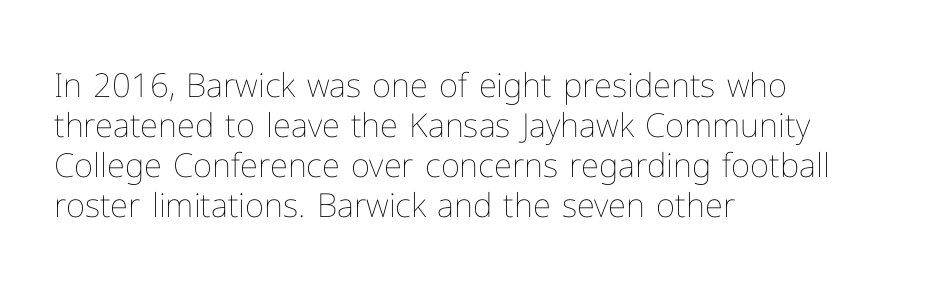
The image shows 33 px thin type, upright; set left-aligned, line spacing 1.21x, normal letter spacing, not underlined; low stroke contrast and a medium x-height.
